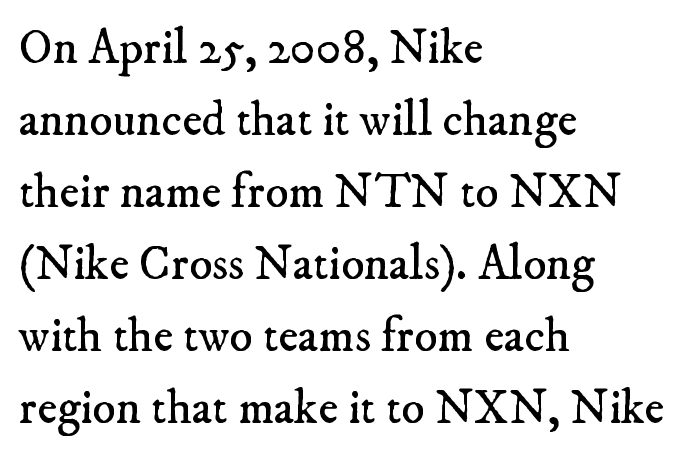
{"serif": "yes", "bold": "no", "weight": "regular", "width": "normal", "stroke_contrast": "low", "x_height": "small", "monospaced": "no", "underline": "no", "align": "left", "line_spacing": "normal", "line_spacing_ratio": 1.5, "letter_spacing": "normal", "letter_spacing_em": 0.0, "glyph_px": 48}
